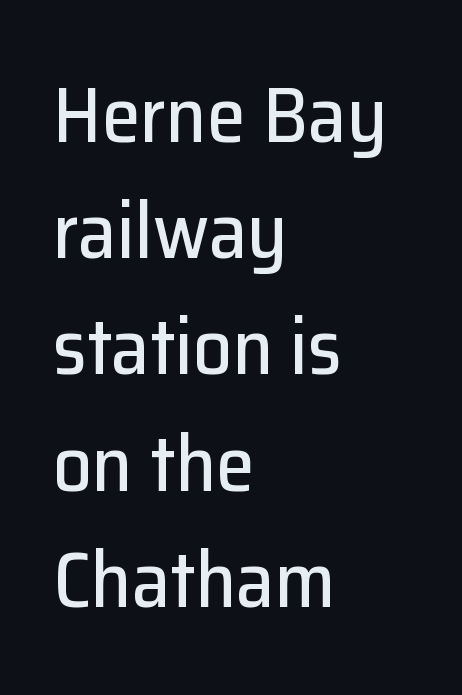
Each letter keeps its own natural width here, so spacing adapts to shape. It's the straight-up-and-down kind of type. No extra tracking has been applied to these lines. Visually the block forms a straight wall on the left and a jagged coastline on the right.
